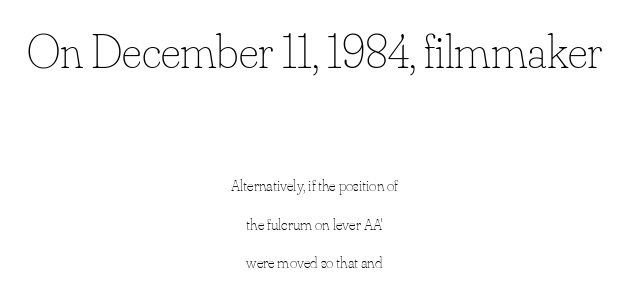
Q: Is the text bold? A: No.
Q: Is the text italic (slanted)? A: No, it is upright.
Q: Is the text underlined? A: No.
Q: How is the paragraph aligned? A: Centered.
Q: Is the spacing between letters normal or unusually wide? A: Normal.
Q: Is the spacing between lines tight, normal or loose? A: Loose.
Q: Which block of text is set in a larger size, the first (top) or the second (bottom)? A: The first (top) one.
Q: Width (condensed, normal, or wide)? A: Normal.
Q: Stroke contrast? A: Low.
Q: x-height? A: Small.
Q: Monospaced? A: No.
